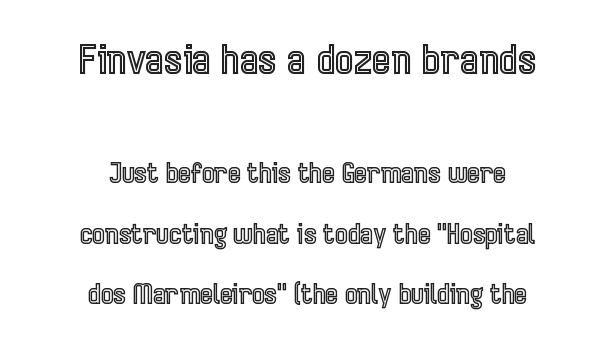
{"italic": "no", "width": "condensed", "x_height": "medium", "monospaced": "no", "underline": "no", "align": "center", "line_spacing": "loose", "line_spacing_ratio": 2.25, "letter_spacing": "normal", "letter_spacing_em": 0.0, "larger_block": "first", "size_ratio": 1.48, "glyph_px": 40}
